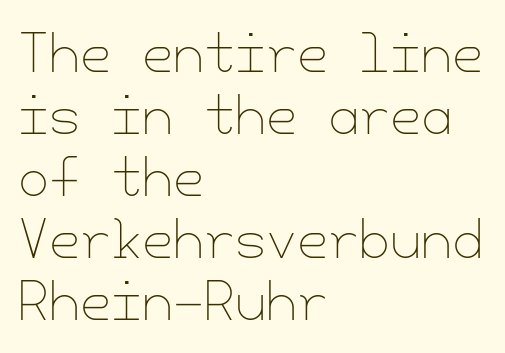
Q: Is the text bold? A: No.
Q: Is the text italic (slanted)? A: No, it is upright.
Q: Is the text underlined? A: No.
Q: How is the paragraph aligned? A: Left-aligned.
Q: Is the spacing between letters normal or unusually wide? A: Normal.
Q: Width (condensed, normal, or wide)? A: Normal.
Q: Stroke contrast? A: Low.
Q: x-height? A: Small.
